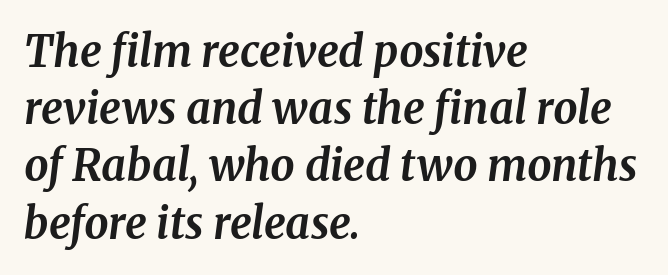
The image shows 43 px bold serif type, italic (leaning right); set left-aligned, normal line spacing (1.33x), normal letter spacing, not underlined; medium stroke contrast and a medium x-height.
